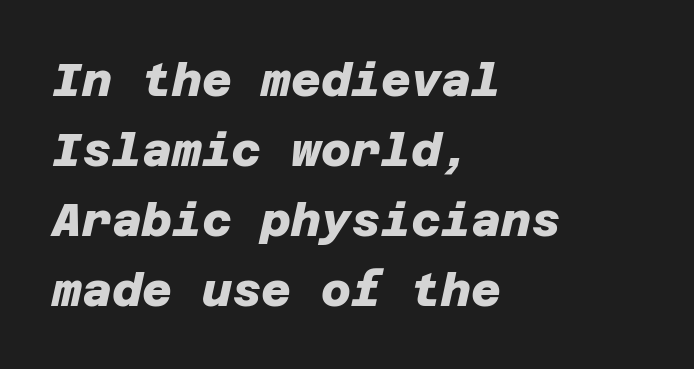
Unmarked baselines from the first word to the last. On the weight axis this lands at bold, roughly 700. The characters display no serif detailing; their extremities are plain. Where is the straight margin? On the left.
